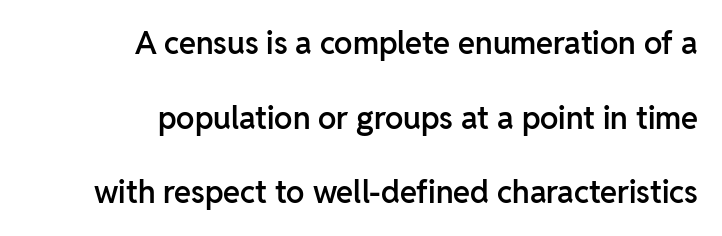
Q: Is the text bold? A: Semi-bold.
Q: Is the text italic (slanted)? A: No, it is upright.
Q: Is the typeface a serif or a sans-serif typeface? A: Sans-serif.
Q: Is the text underlined? A: No.
Q: How is the paragraph aligned? A: Right-aligned.
Q: Is the spacing between letters normal or unusually wide? A: Normal.
Q: Is the spacing between lines tight, normal or loose? A: Loose.
Q: Width (condensed, normal, or wide)? A: Normal.
Q: Stroke contrast? A: Low.
Q: x-height? A: Medium.
Q: Monospaced? A: No.
